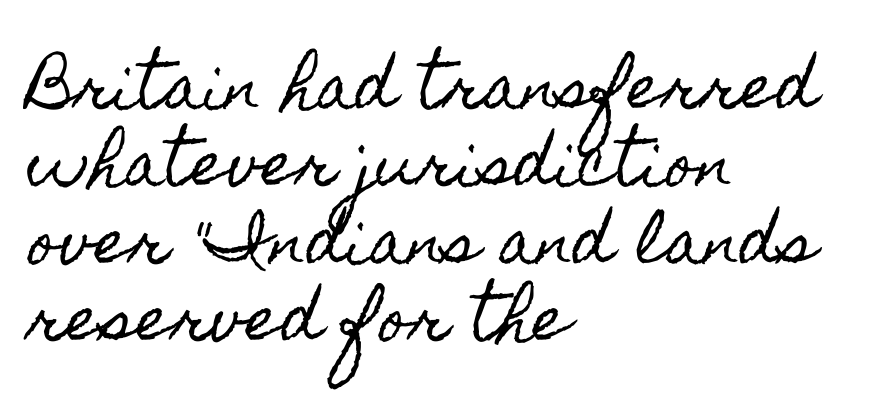
The image shows 60 px condensed type; set left-aligned, normal line spacing (1.29x), normal letter spacing, not underlined; a small x-height.
